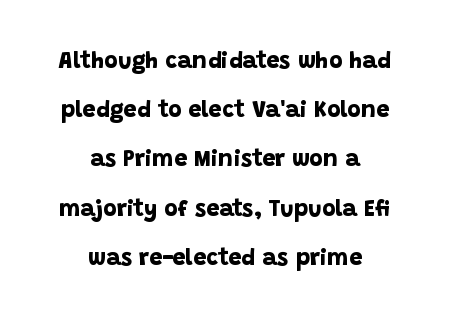
{"bold": "yes", "underline": "no", "align": "center", "line_spacing": "loose", "line_spacing_ratio": 2.14, "letter_spacing": "normal", "letter_spacing_em": 0.0, "glyph_px": 23}
